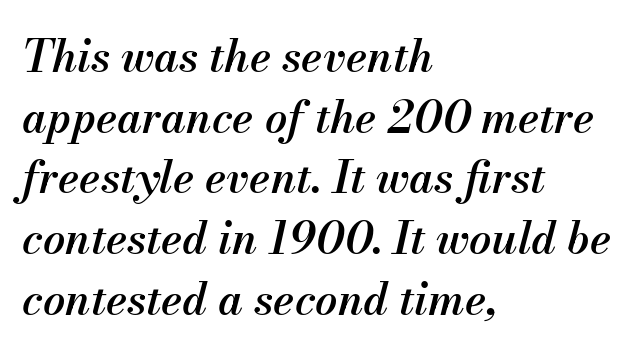
{"italic": "yes", "lean": "right", "slant_degrees": 13, "bold": "semi", "weight": "semibold", "width": "normal", "stroke_contrast": "medium", "x_height": "small", "monospaced": "no", "underline": "no", "align": "left", "line_spacing": "normal", "line_spacing_ratio": 1.38, "letter_spacing": "normal", "letter_spacing_em": 0.0, "glyph_px": 44}
